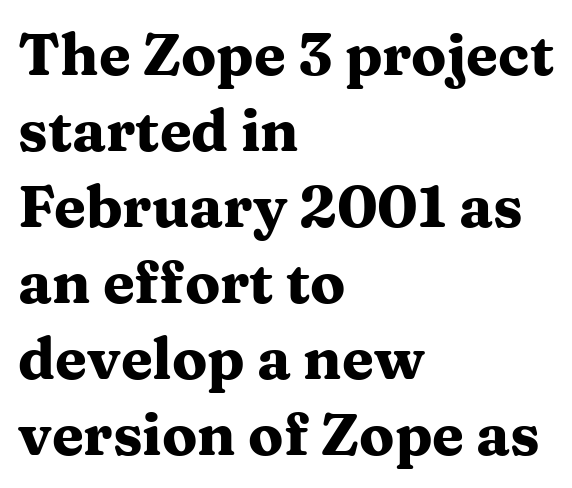
The face used here is rendered with its standard letterfit. Check under the words: just untouched page. This is the regular roman posture of the typeface. The passage shown is typeset with a serif family. Summary of vertical rhythm: regular, with standard interline spacing.
